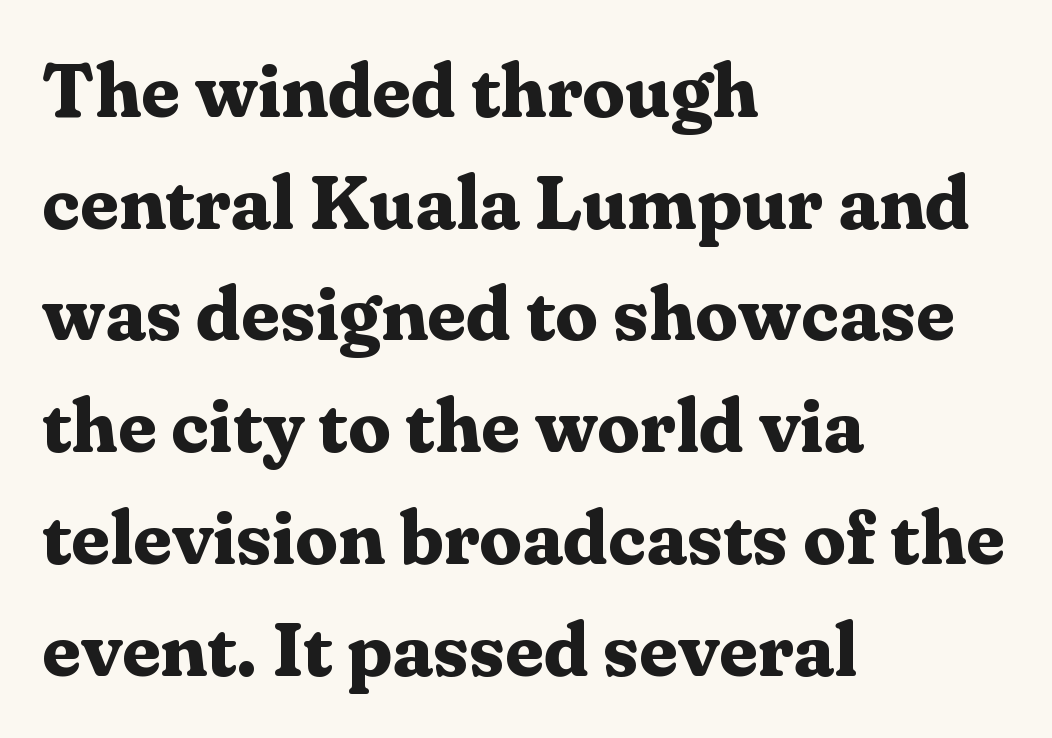
Q: Is the text bold? A: Yes.
Q: Is the text italic (slanted)? A: No, it is upright.
Q: Is the typeface a serif or a sans-serif typeface? A: Serif.
Q: Is the text underlined? A: No.
Q: How is the paragraph aligned? A: Left-aligned.
Q: Is the spacing between letters normal or unusually wide? A: Normal.
Q: Is the spacing between lines tight, normal or loose? A: Normal.
Q: Width (condensed, normal, or wide)? A: Normal.
Q: Stroke contrast? A: Medium.
Q: x-height? A: Medium.
Q: Monospaced? A: No.
